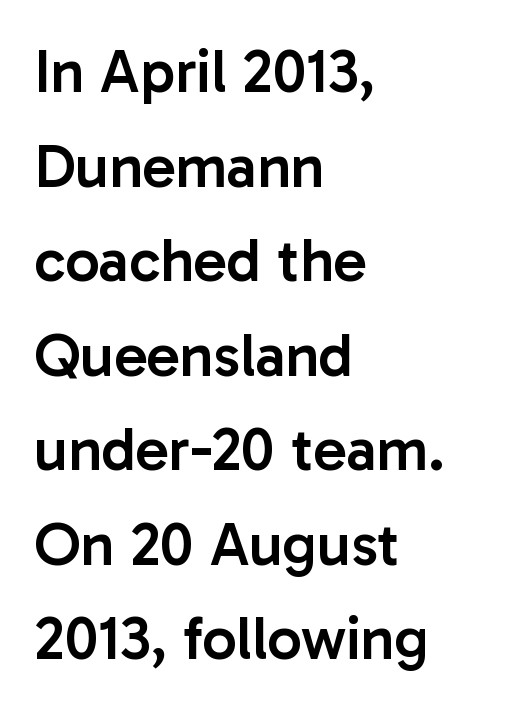
{"serif": "no", "italic": "no", "bold": "semi", "weight": "semibold", "width": "normal", "stroke_contrast": "low", "x_height": "medium", "monospaced": "no", "underline": "no", "align": "left", "line_spacing": "normal", "line_spacing_ratio": 1.55, "letter_spacing": "normal", "letter_spacing_em": 0.0, "glyph_px": 61}
